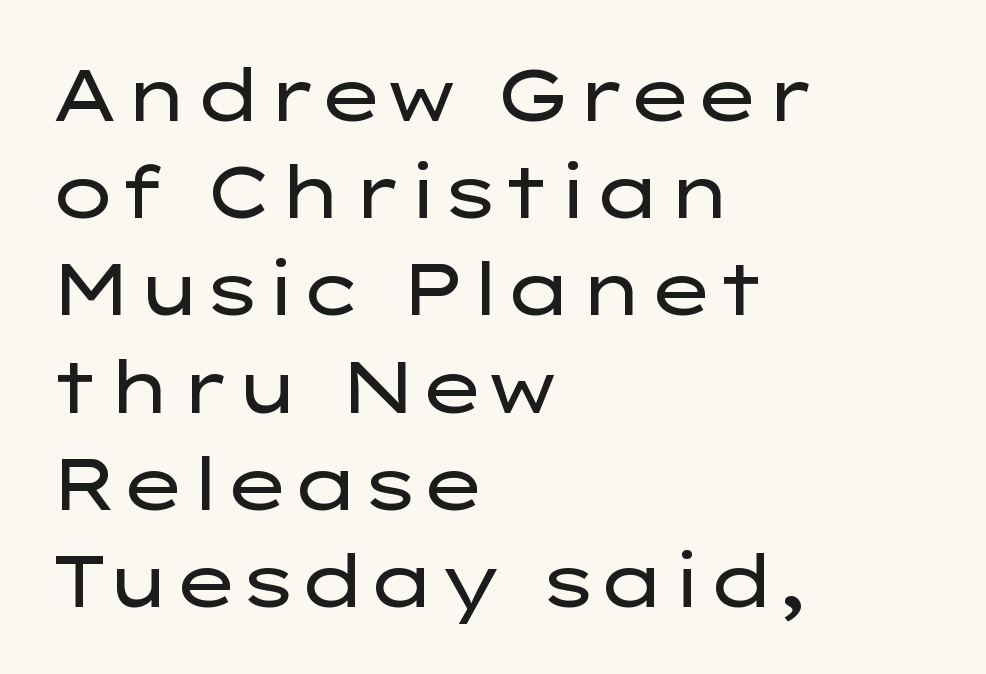
The zone under the glyphs is completely vacant. The letterforms sit at book weight or below. Note the varied advance widths — an 'i' is clearly narrower than an 'm'. Grotesque or geometric, the face here clearly has no serifs.
